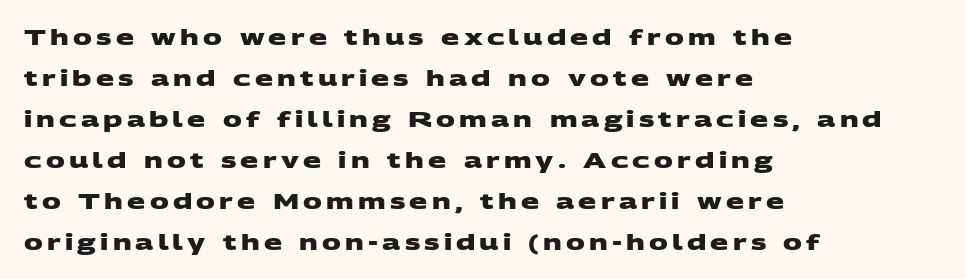
The image shows 21 px bold type; set left-aligned, loose line spacing (1.95x), unusually wide letter spacing (+0.2 em), not underlined.
